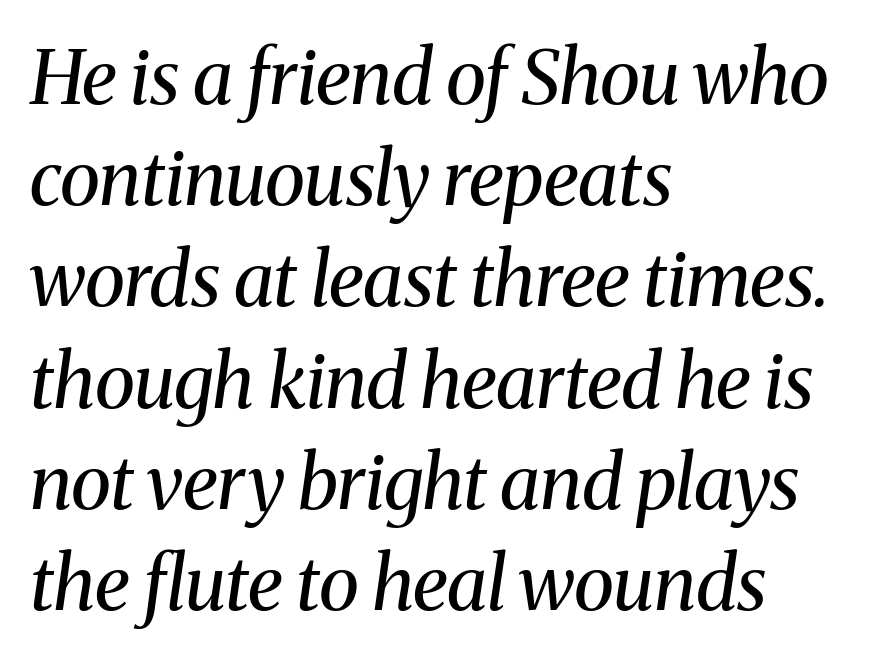
The image shows 75 px regular-weight serif type, italic (leaning right); set left-aligned, normal line spacing (1.35x), normal letter spacing, not underlined; medium stroke contrast and a medium x-height.
